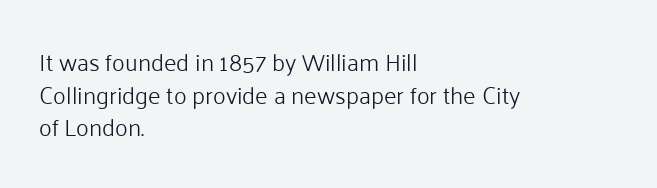
Plain, unruled lines of type. Ordinary non-slanted type is in use. Does extra space separate the letters? No, they use regular spacing. This is not heavy type; no bold has been used. These lines sit exactly where default settings would place them. Reading down the block, your eye returns to a fixed left position each line.
